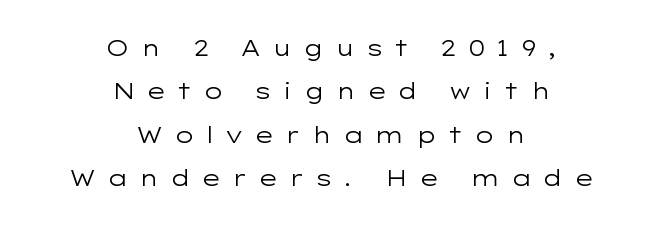
Q: Is the text bold? A: No.
Q: Is the text italic (slanted)? A: No, it is upright.
Q: Is the text underlined? A: No.
Q: How is the paragraph aligned? A: Centered.
Q: Is the spacing between letters normal or unusually wide? A: Unusually wide.
Q: Is the spacing between lines tight, normal or loose? A: Loose.
